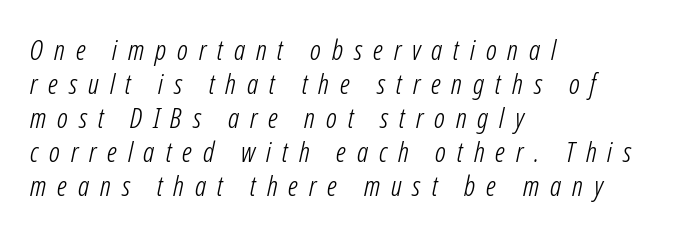
The image shows 28 px light, condensed type, italic (leaning right); set left-aligned, line spacing 1.21x, unusually wide letter spacing (+0.39 em), not underlined; low stroke contrast and a medium x-height.
